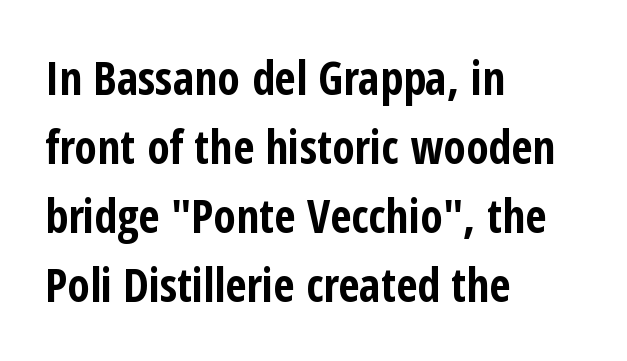
{"serif": "no", "italic": "no", "bold": "yes", "weight": "bold", "width": "condensed", "stroke_contrast": "low", "x_height": "medium", "monospaced": "no", "underline": "no", "align": "left", "line_spacing": "normal", "line_spacing_ratio": 1.5, "letter_spacing": "normal", "letter_spacing_em": 0.0, "glyph_px": 46}
